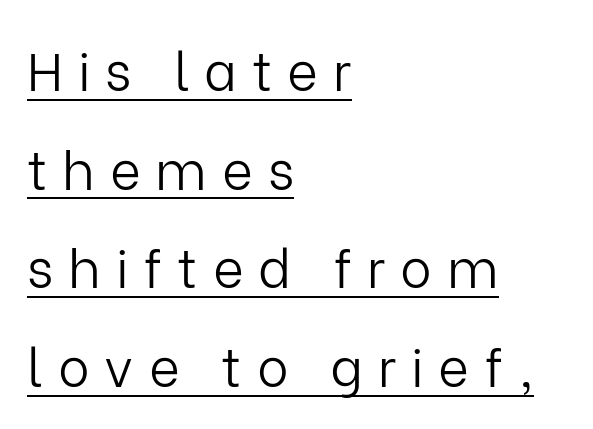
Q: Is the text bold? A: No.
Q: Is the text italic (slanted)? A: No, it is upright.
Q: Is the typeface a serif or a sans-serif typeface? A: Sans-serif.
Q: Is the text underlined? A: Yes.
Q: How is the paragraph aligned? A: Left-aligned.
Q: Is the spacing between letters normal or unusually wide? A: Unusually wide.
Q: Width (condensed, normal, or wide)? A: Normal.
Q: Stroke contrast? A: Low.
Q: x-height? A: Medium.
Q: Monospaced? A: No.
